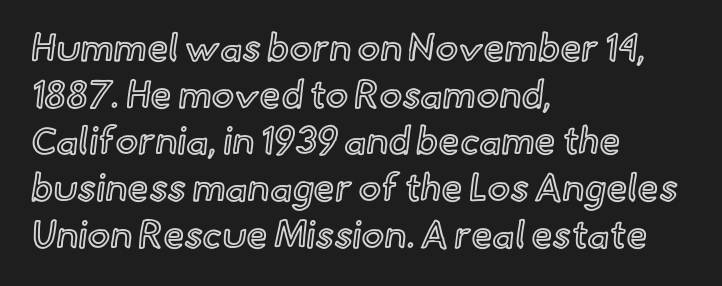
The image shows 38 px text type; set left-aligned, line spacing 1.23x, normal letter spacing, not underlined; a small x-height.
